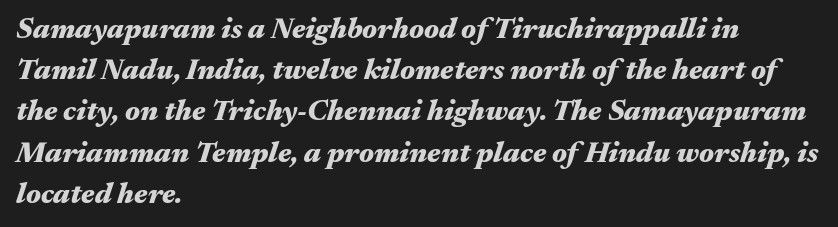
The image shows 29 px heavy, wide type, italic (leaning right); set left-aligned, normal line spacing (1.42x), normal letter spacing, not underlined; medium stroke contrast and a medium x-height.
